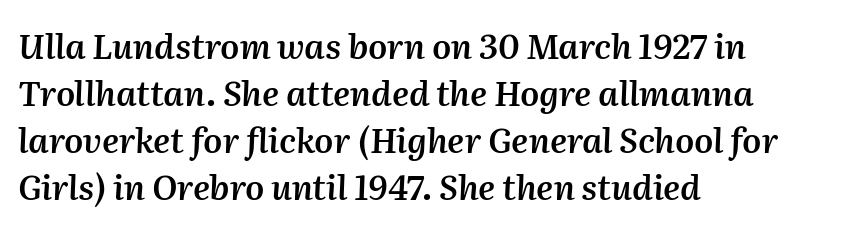
Q: Is the text bold? A: Semi-bold.
Q: Is the text italic (slanted)? A: Yes, it leans right by about 2 degrees.
Q: Is the text underlined? A: No.
Q: How is the paragraph aligned? A: Left-aligned.
Q: Is the spacing between letters normal or unusually wide? A: Normal.
Q: Is the spacing between lines tight, normal or loose? A: Normal.
Q: Width (condensed, normal, or wide)? A: Normal.
Q: Stroke contrast? A: Medium.
Q: x-height? A: Medium.
Q: Monospaced? A: No.
